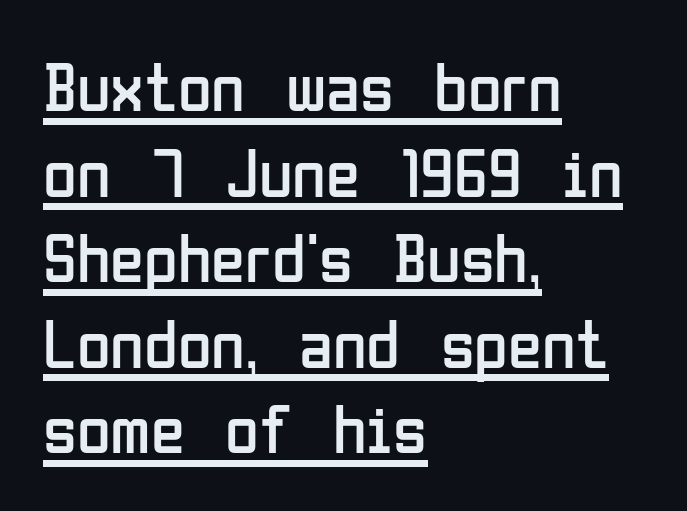
Q: Is the text bold? A: No.
Q: Is the text italic (slanted)? A: No, it is upright.
Q: Is the typeface a serif or a sans-serif typeface? A: Sans-serif.
Q: Is the text underlined? A: Yes.
Q: How is the paragraph aligned? A: Left-aligned.
Q: Is the spacing between letters normal or unusually wide? A: Normal.
Q: Width (condensed, normal, or wide)? A: Condensed.
Q: Stroke contrast? A: Low.
Q: x-height? A: Medium.
Q: Monospaced? A: No.
